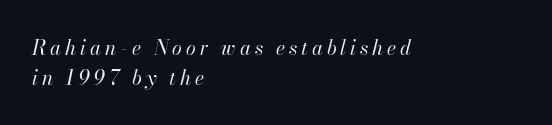
Casual observation: everything's shoved over to the left. This reads as an unemphasized weight, regular at the heaviest. Notice how descenders clear the ascenders below comfortably — that's standard leading. Substantial extra tracking has been applied to these lines. Slant detected: the letters are inclined. Honestly, there is no underline to notice here at all.
